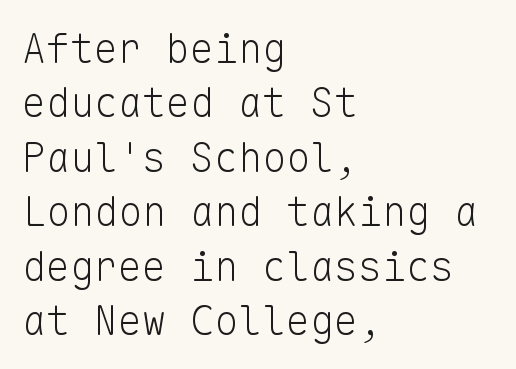
{"serif": "no", "italic": "no", "bold": "no", "weight": "light", "width": "normal", "stroke_contrast": "low", "x_height": "medium", "monospaced": "yes", "underline": "no", "align": "left", "line_spacing": "normal", "line_spacing_ratio": 1.36, "letter_spacing": "normal", "letter_spacing_em": 0.0, "glyph_px": 40}
